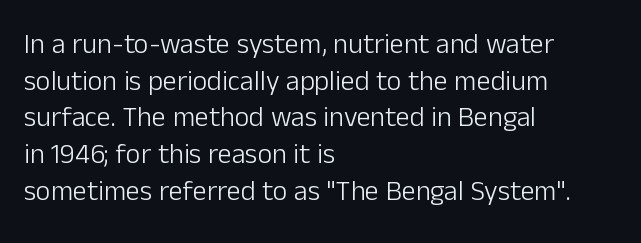
{"serif": "no", "italic": "no", "bold": "no", "weight": "light", "width": "normal", "stroke_contrast": "low", "x_height": "medium", "monospaced": "no", "underline": "no", "align": "left", "line_spacing": "normal", "line_spacing_ratio": 1.31, "letter_spacing": "normal", "letter_spacing_em": 0.0, "glyph_px": 28}
